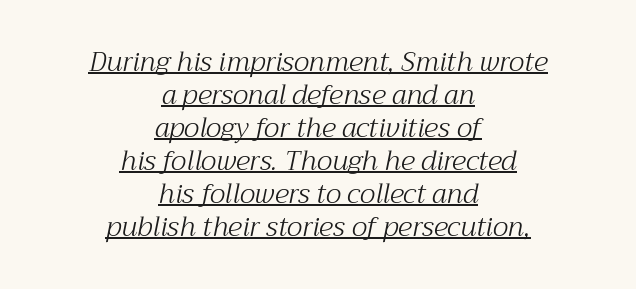
Q: Is the text bold? A: No.
Q: Is the text italic (slanted)? A: Yes, it leans right by about 12 degrees.
Q: Is the text underlined? A: Yes.
Q: How is the paragraph aligned? A: Centered.
Q: Is the spacing between letters normal or unusually wide? A: Normal.
